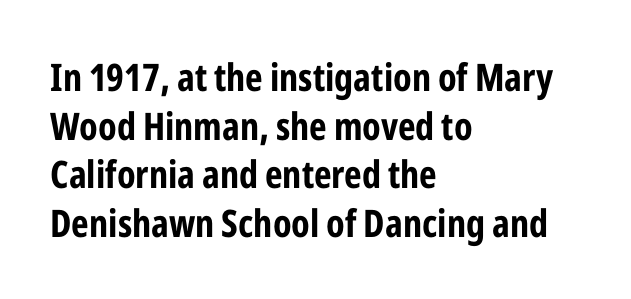
The image shows 38 px bold, condensed sans-serif type, upright; set left-aligned, normal line spacing (1.28x), normal letter spacing, not underlined; low stroke contrast and a medium x-height.
